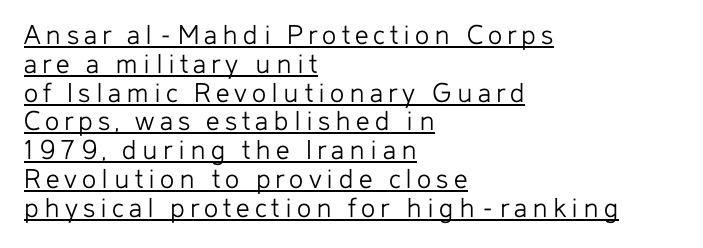
{"serif": "no", "italic": "no", "bold": "no", "weight": "light", "width": "normal", "stroke_contrast": "low", "x_height": "medium", "monospaced": "no", "underline": "yes", "align": "left", "line_spacing": "tight", "line_spacing_ratio": 0.96, "glyph_px": 30}
